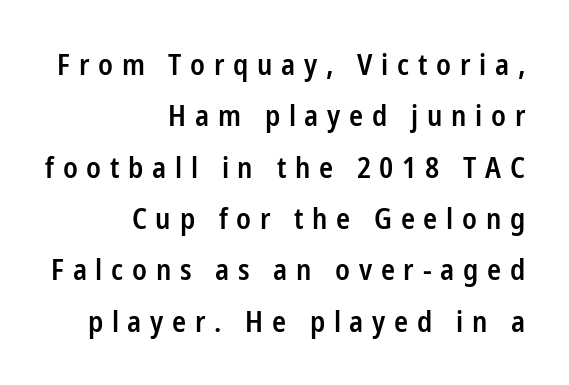
The strokes are fattened partway — semibold, not bold. Line ends are locked; line starts wander. Clear beneath every line of the passage. A typesetter would mark this as roman, not italic.
